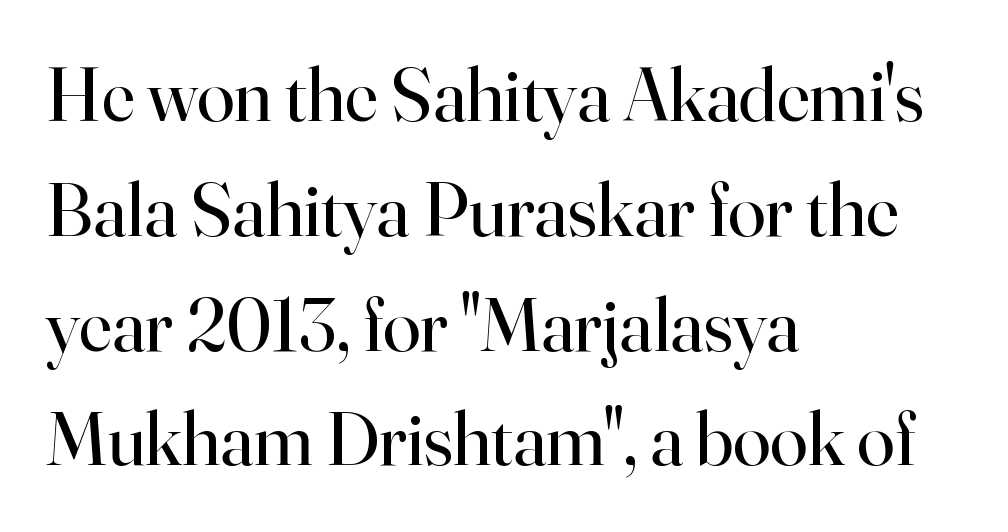
{"serif": "yes", "italic": "no", "bold": "no", "weight": "regular", "width": "normal", "stroke_contrast": "high", "x_height": "small", "monospaced": "no", "underline": "no", "align": "left", "line_spacing": "normal", "line_spacing_ratio": 1.51, "letter_spacing": "normal", "letter_spacing_em": 0.0, "glyph_px": 76}
